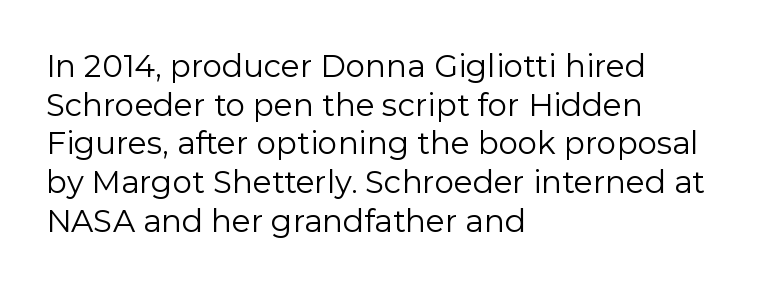
Q: Is the text bold? A: No.
Q: Is the text italic (slanted)? A: No, it is upright.
Q: Is the typeface a serif or a sans-serif typeface? A: Sans-serif.
Q: Is the text underlined? A: No.
Q: How is the paragraph aligned? A: Left-aligned.
Q: Is the spacing between letters normal or unusually wide? A: Normal.
Q: Is the spacing between lines tight, normal or loose? A: Normal.
Q: Width (condensed, normal, or wide)? A: Normal.
Q: Stroke contrast? A: Low.
Q: x-height? A: Medium.
Q: Monospaced? A: No.
